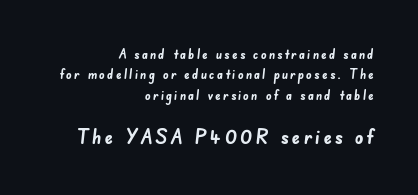
{"bold": "yes", "underline": "no", "align": "right", "line_spacing": "normal", "line_spacing_ratio": 1.46, "larger_block": "second", "size_ratio": 1.5, "glyph_px": 21}
